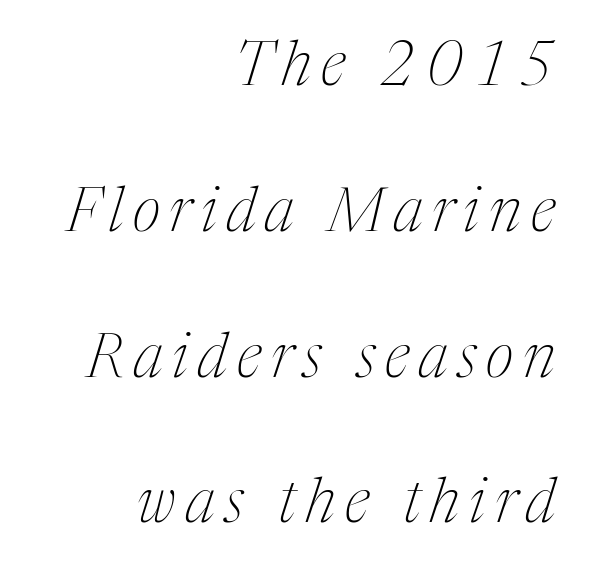
Nobody drew a line under any word here. This is oblique type, the kind used for emphasis or titles. Proportional: the letters do not fall into vertical columns. A flush-right, rag-left setting is used for this passage. Stroke thickness stays within the range of a standard reading face or lighter. If you measured baseline to baseline, you'd find a long distance.
